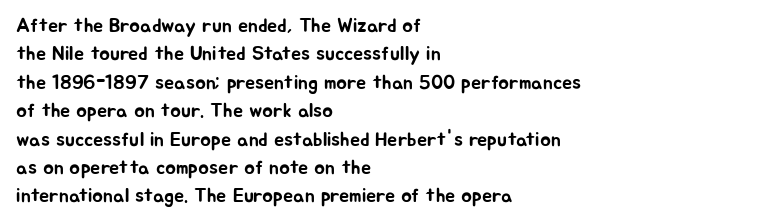
Q: Is the text italic (slanted)? A: No, it is upright.
Q: Is the text underlined? A: No.
Q: How is the paragraph aligned? A: Left-aligned.
Q: Is the spacing between letters normal or unusually wide? A: Normal.
Q: Is the spacing between lines tight, normal or loose? A: Normal.
